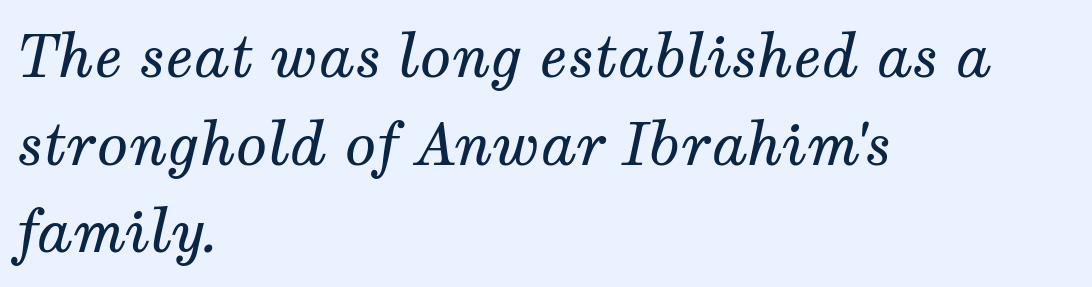
The image shows 58 px regular-weight serif type, italic (leaning right); set left-aligned, normal line spacing (1.51x), normal letter spacing, not underlined; medium stroke contrast and a medium x-height.
